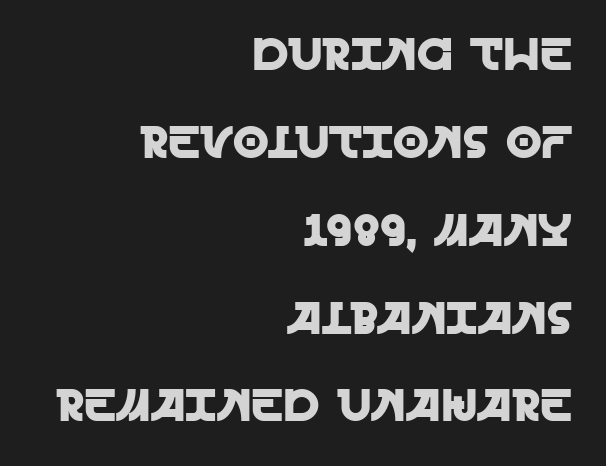
Q: Is the text italic (slanted)? A: No, it is upright.
Q: Is the typeface a serif or a sans-serif typeface? A: Sans-serif.
Q: Is the text underlined? A: No.
Q: How is the paragraph aligned? A: Right-aligned.
Q: Is the spacing between letters normal or unusually wide? A: Normal.
Q: Is the spacing between lines tight, normal or loose? A: Loose.
Q: Width (condensed, normal, or wide)? A: Normal.
Q: x-height? A: Large.
Q: Monospaced? A: No.
